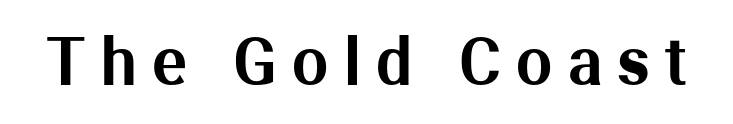
The image shows 64 px sans-serif type, upright; set unusually wide letter spacing (+0.24 em), not underlined; medium stroke contrast and a medium x-height.
